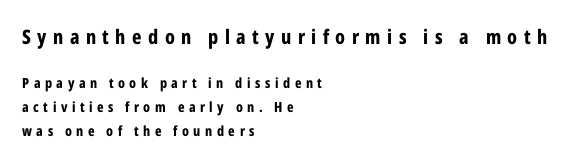
Q: Is the text bold? A: Yes.
Q: Is the text italic (slanted)? A: No, it is upright.
Q: Is the text underlined? A: No.
Q: How is the paragraph aligned? A: Left-aligned.
Q: Is the spacing between letters normal or unusually wide? A: Unusually wide.
Q: Which block of text is set in a larger size, the first (top) or the second (bottom)? A: The first (top) one.
